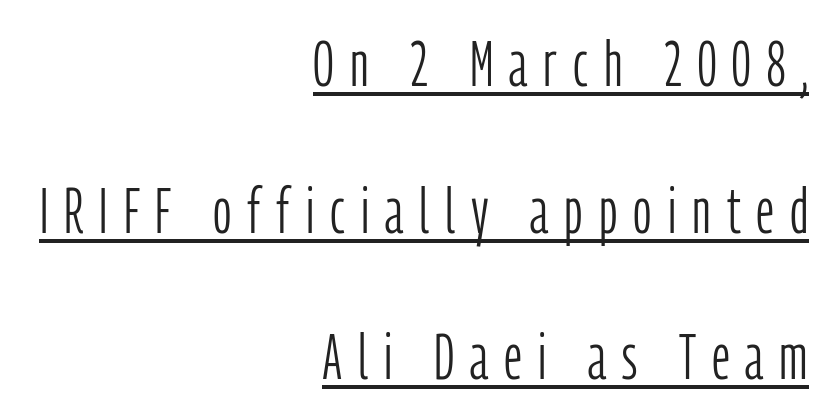
Q: Is the text bold? A: No.
Q: Is the text italic (slanted)? A: No, it is upright.
Q: Is the typeface a serif or a sans-serif typeface? A: Sans-serif.
Q: Is the text underlined? A: Yes.
Q: How is the paragraph aligned? A: Right-aligned.
Q: Is the spacing between letters normal or unusually wide? A: Unusually wide.
Q: Is the spacing between lines tight, normal or loose? A: Loose.
Q: Width (condensed, normal, or wide)? A: Condensed.
Q: Stroke contrast? A: Low.
Q: x-height? A: Medium.
Q: Monospaced? A: No.
